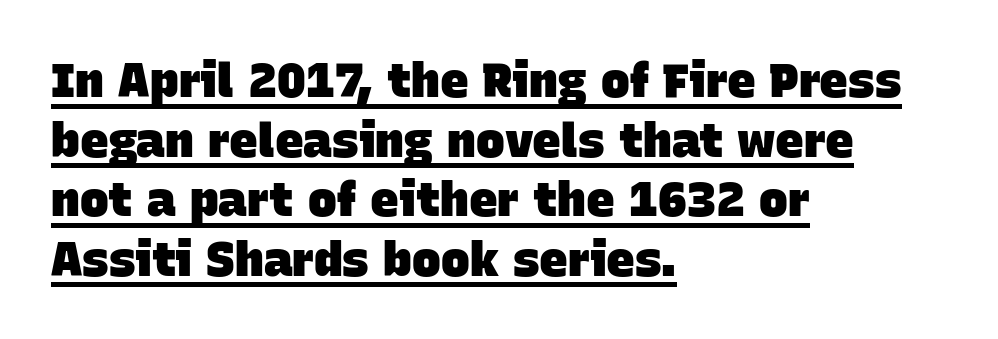
{"serif": "no", "bold": "yes", "weight": "heavy", "width": "normal", "stroke_contrast": "low", "x_height": "large", "monospaced": "no", "underline": "yes", "align": "left", "line_spacing_ratio": 1.24, "letter_spacing": "normal", "letter_spacing_em": 0.0, "glyph_px": 48}
